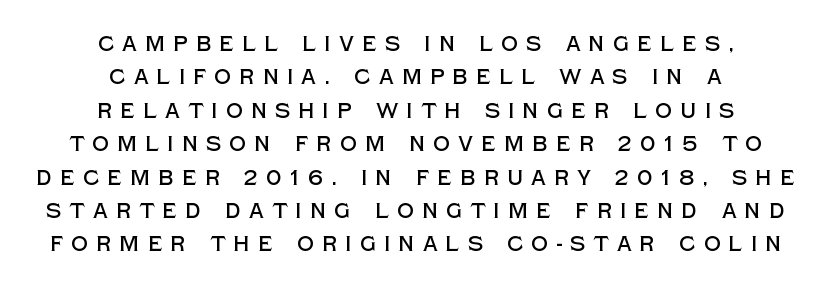
{"italic": "no", "underline": "no", "align": "center", "line_spacing": "normal", "line_spacing_ratio": 1.59, "letter_spacing": "wide", "letter_spacing_em": 0.38, "glyph_px": 21}
